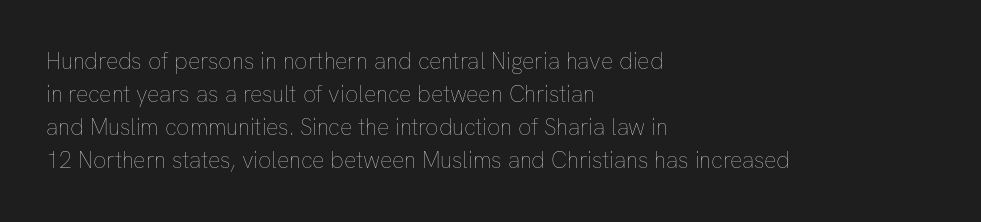
Does extra space separate the letters? No, they use regular spacing. The rendering anchors every line to the left-hand side. The axis of the letterforms is exactly vertical. These lines sit exactly where default settings would place them. Ink coverage per letter is moderate at most. Bare-footed words on every line.
